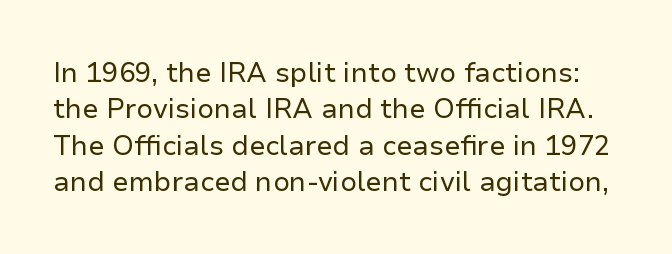
{"italic": "no", "bold": "no", "underline": "no", "line_spacing": "normal", "line_spacing_ratio": 1.35, "letter_spacing": "normal", "letter_spacing_em": 0.0, "glyph_px": 27}
